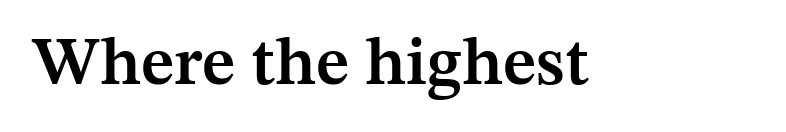
Posture: vertical. Spacing verdict: proportional, widths tailored to each character. A clean baseline with only descenders dipping below it. Weight: semibold (demi). Letter spacing: default. The characters display serif detailing at their extremities.
